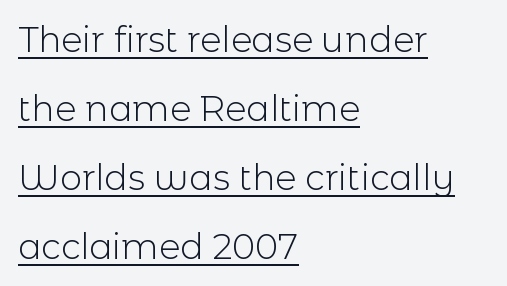
The image shows 35 px light sans-serif type, upright; set left-aligned, loose line spacing (1.97x), normal letter spacing, underlined; a medium x-height.
